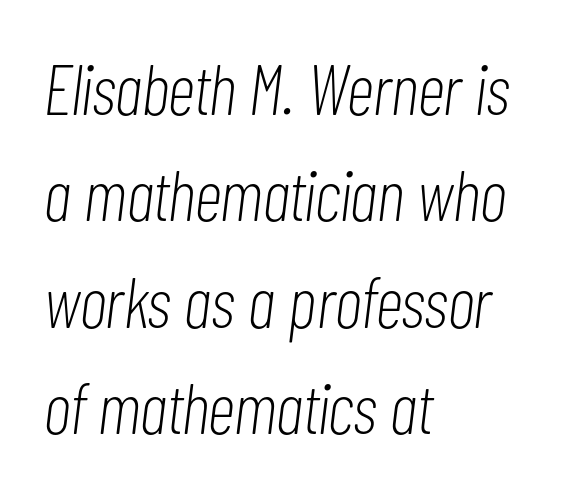
{"italic": "yes", "lean": "right", "slant_degrees": 7, "bold": "no", "weight": "light", "width": "condensed", "stroke_contrast": "low", "x_height": "medium", "monospaced": "no", "underline": "no", "align": "left", "line_spacing": "normal", "line_spacing_ratio": 1.5, "letter_spacing": "normal", "letter_spacing_em": 0.0, "glyph_px": 71}
